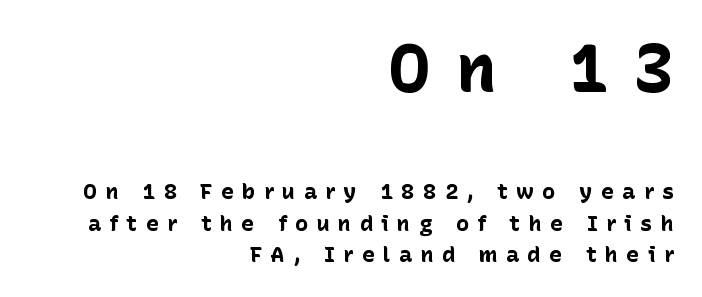
Large over small — that's the arrangement of the two blocks here. To sum up the face: it is a sans, with no serifs. A roman cut, with each character standing at attention. What stands out about the letter spacing? Its width — letters are far apart. Each letter keeps its own natural width here, so spacing adapts to shape.
